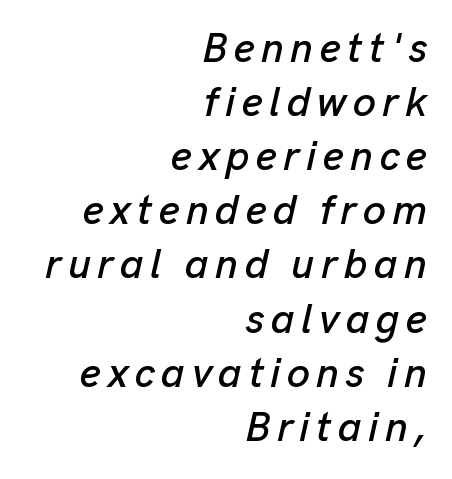
The image shows 41 px text type, italic (leaning right); set right-aligned, normal line spacing (1.32x), not underlined; low stroke contrast and a medium x-height.
